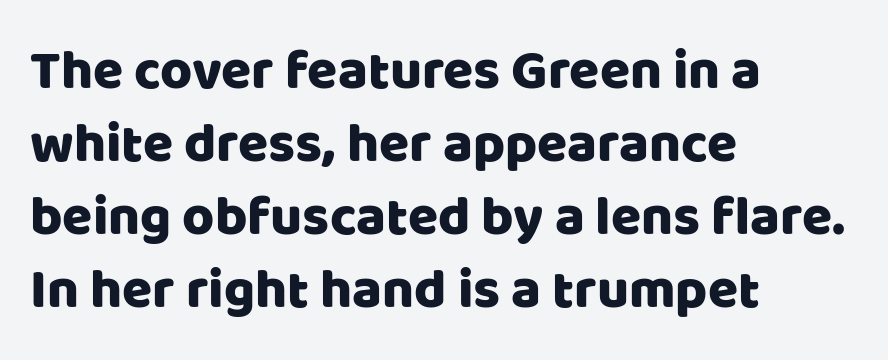
{"serif": "no", "italic": "no", "width": "normal", "stroke_contrast": "low", "x_height": "large", "monospaced": "no", "underline": "no", "align": "left", "line_spacing": "normal", "line_spacing_ratio": 1.33, "letter_spacing": "normal", "letter_spacing_em": 0.0, "glyph_px": 55}
